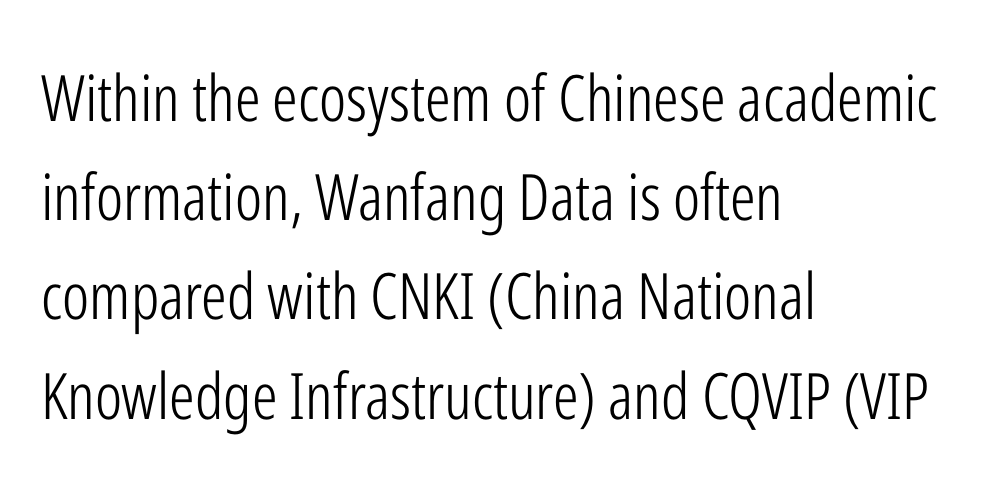
Vertical spacing — default. Glance below the letters and you will spot only blank space. Proportional: the letters do not fall into vertical columns. Examine the stroke ends and you'll find no serifs. This rendering uses left alignment, leaving the right contour irregular. Spacing between characters is what you'd get straight out of the box.
